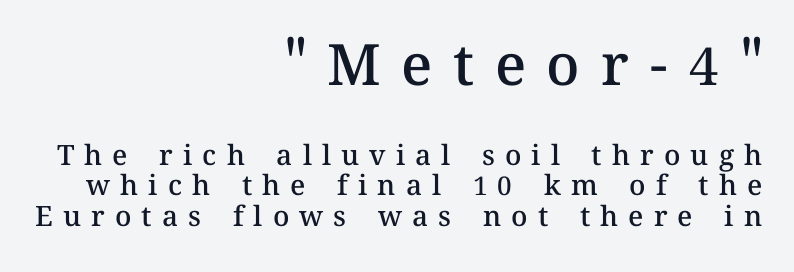
The rendering uses natural spacing where letterforms have individual widths. Ascenders rise straight up at ninety degrees. A student would notice the top passage is typeset larger than what follows. How heavy is the stroke? Medium-heavy — a semibold, shy of bold.
